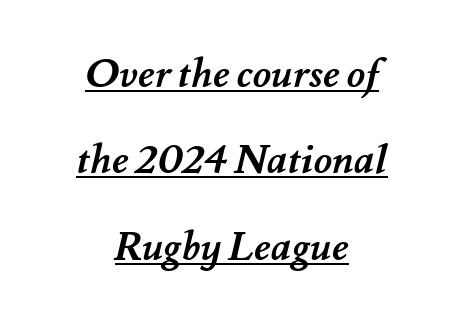
{"bold": "yes", "weight": "semibold", "width": "normal", "stroke_contrast": "medium", "x_height": "small", "monospaced": "no", "underline": "yes", "align": "center", "line_spacing": "loose", "line_spacing_ratio": 2.16, "letter_spacing": "normal", "letter_spacing_em": 0.0, "glyph_px": 40}
